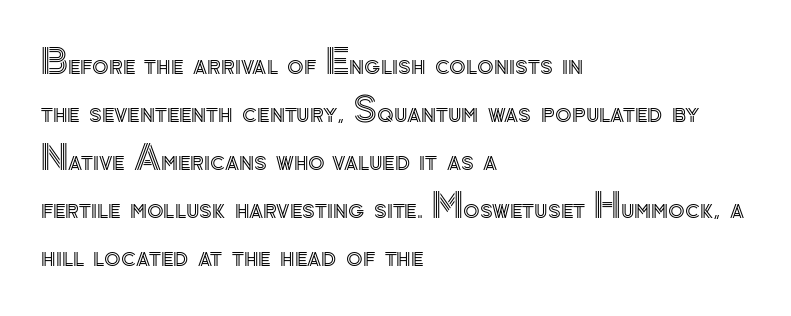
The image shows 34 px text type, upright; set left-aligned, normal line spacing (1.41x), normal letter spacing, not underlined; a small x-height.
